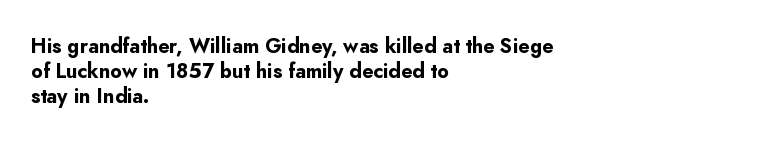
The image shows 20 px bold type, upright; set left-aligned, line spacing 1.24x, normal letter spacing, not underlined.
